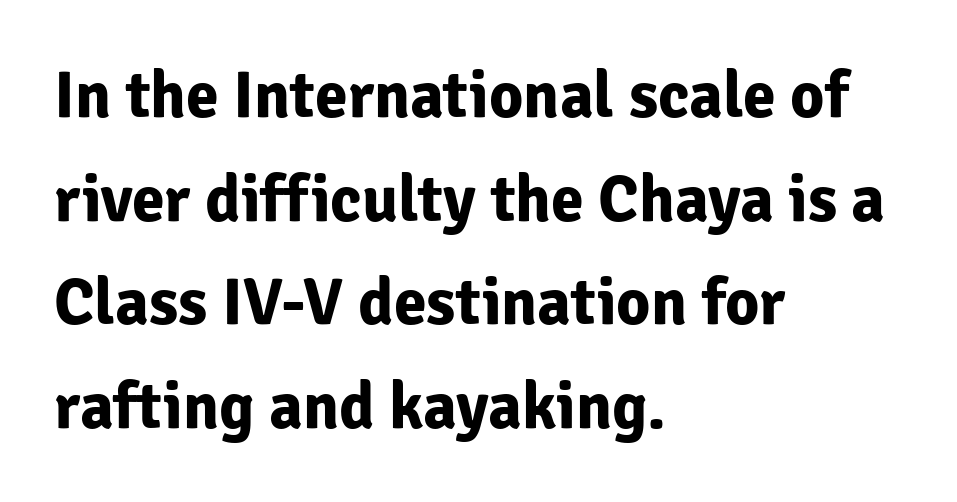
The image shows 66 px bold sans-serif type, upright; set left-aligned, normal line spacing (1.57x), normal letter spacing, not underlined; low stroke contrast and a medium x-height.
